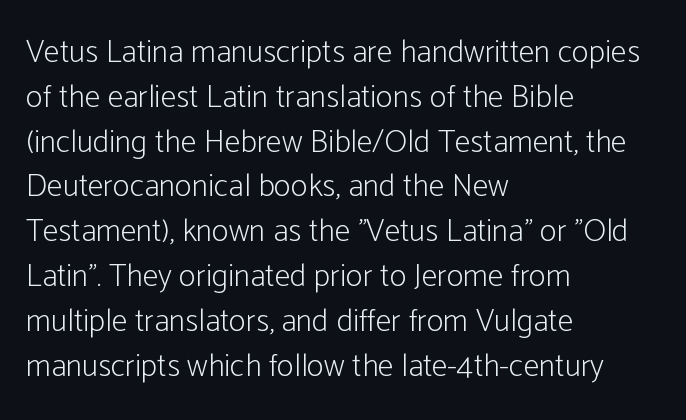
Q: Is the text bold? A: No.
Q: Is the text italic (slanted)? A: No, it is upright.
Q: Is the typeface a serif or a sans-serif typeface? A: Sans-serif.
Q: Is the text underlined? A: No.
Q: How is the paragraph aligned? A: Left-aligned.
Q: Is the spacing between letters normal or unusually wide? A: Normal.
Q: Is the spacing between lines tight, normal or loose? A: Normal.
Q: Width (condensed, normal, or wide)? A: Condensed.
Q: Stroke contrast? A: Low.
Q: x-height? A: Medium.
Q: Monospaced? A: No.
